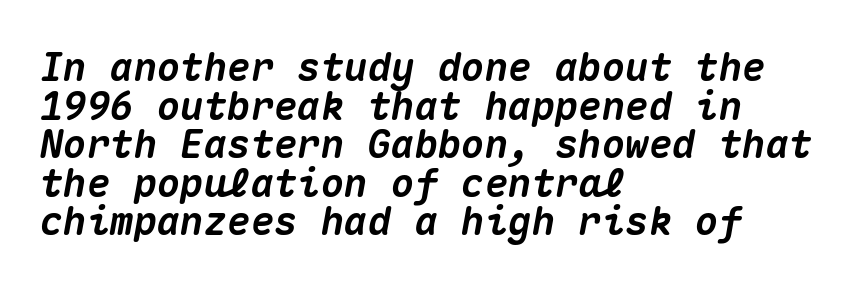
The typesetting leans heavy: a genuine bold. The lettering tilts uniformly, giving the passage an italic look. Leading: reduced. Glyph-to-glyph distance matches everyday printed text. You could count columns in this text — the font is strictly monospaced. Every row of glyphs begins at an identical x-position on the left.
